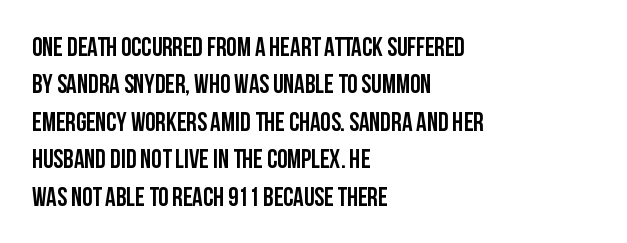
Q: Is the text italic (slanted)? A: No, it is upright.
Q: Is the text underlined? A: No.
Q: How is the paragraph aligned? A: Left-aligned.
Q: Is the spacing between letters normal or unusually wide? A: Normal.
Q: Is the spacing between lines tight, normal or loose? A: Normal.
